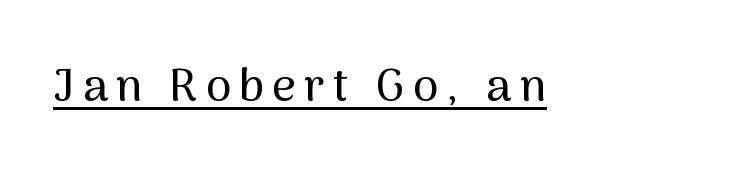
{"serif": "no", "italic": "no", "width": "normal", "stroke_contrast": "medium", "x_height": "medium", "monospaced": "no", "underline": "yes", "glyph_px": 46}
